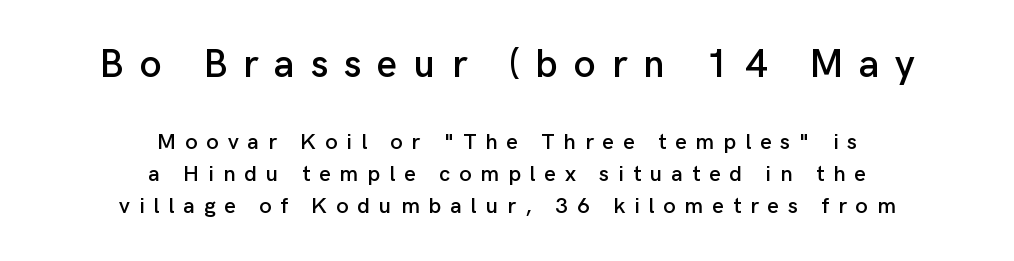
Q: Is the text italic (slanted)? A: No, it is upright.
Q: Is the typeface a serif or a sans-serif typeface? A: Sans-serif.
Q: Is the text underlined? A: No.
Q: How is the paragraph aligned? A: Centered.
Q: Is the spacing between letters normal or unusually wide? A: Unusually wide.
Q: Is the spacing between lines tight, normal or loose? A: Normal.
Q: Which block of text is set in a larger size, the first (top) or the second (bottom)? A: The first (top) one.
Q: Width (condensed, normal, or wide)? A: Normal.
Q: Stroke contrast? A: Low.
Q: x-height? A: Medium.
Q: Monospaced? A: No.
